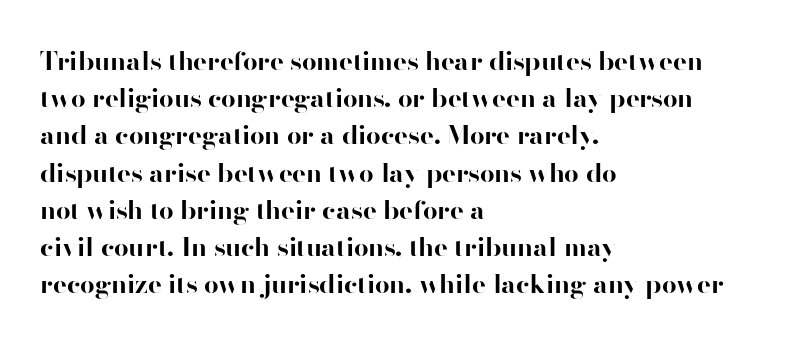
Notice how descenders clear the ascenders below comfortably — that's standard leading. Compared with an ordinary text face, these strokes are far heavier — a full bold. Compared with typical body copy, the letter spacing here is the same. Italic: no, the glyphs are upright roman. The rag falls on the right side of this text block. Descenders hang freely into open space.
